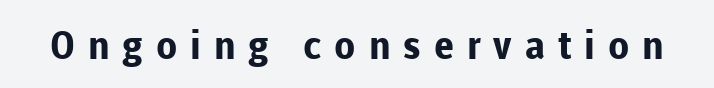
The lettering holds an erect, upright posture throughout. The tracking reads as deliberately expanded to a designer's eye. This is heavy type, rendered in bold. Spacing verdict: proportional, widths tailored to each character. Glance below the letters and you will spot only blank space.
